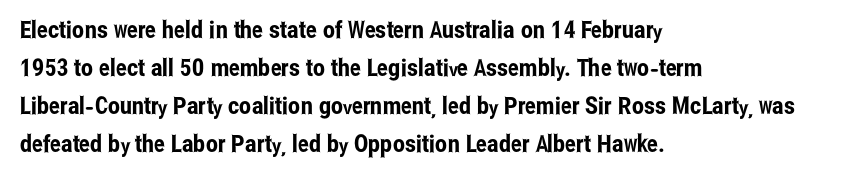
The specimen omits any rule beneath the text block's lines. Alignment: flush left. Italic? Not at all — the glyphs are vertical. The lines sit at an ordinary, default distance from one another. You could call the tracking neutral — neither tight nor loose.
